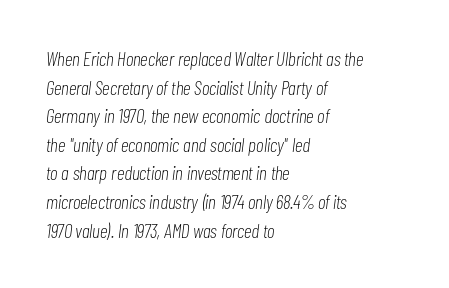
The image shows 20 px text type, italic (leaning right); set left-aligned, normal line spacing (1.43x), normal letter spacing, not underlined.
